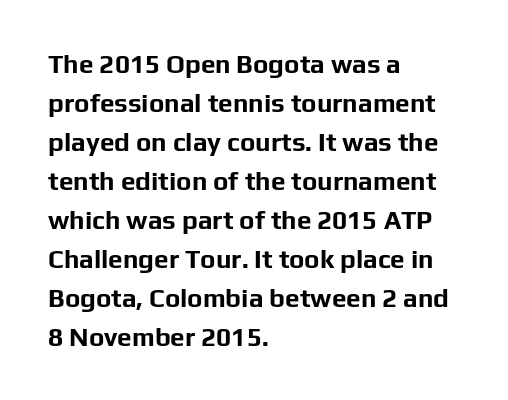
Q: Is the text bold? A: Yes.
Q: Is the text italic (slanted)? A: No, it is upright.
Q: Is the text underlined? A: No.
Q: How is the paragraph aligned? A: Left-aligned.
Q: Is the spacing between letters normal or unusually wide? A: Normal.
Q: Is the spacing between lines tight, normal or loose? A: Normal.
